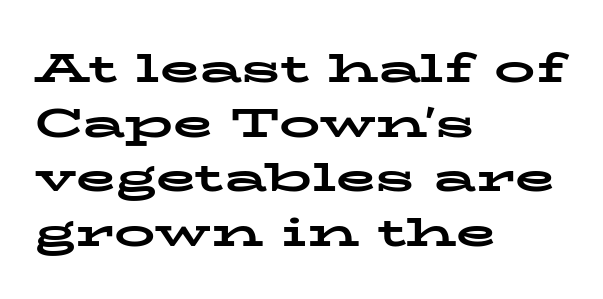
Q: Is the text bold? A: Yes.
Q: Is the text italic (slanted)? A: No, it is upright.
Q: Is the typeface a serif or a sans-serif typeface? A: Serif.
Q: Is the text underlined? A: No.
Q: How is the paragraph aligned? A: Left-aligned.
Q: Is the spacing between letters normal or unusually wide? A: Normal.
Q: Is the spacing between lines tight, normal or loose? A: Normal.
Q: Width (condensed, normal, or wide)? A: Wide.
Q: Stroke contrast? A: Low.
Q: x-height? A: Medium.
Q: Monospaced? A: No.
